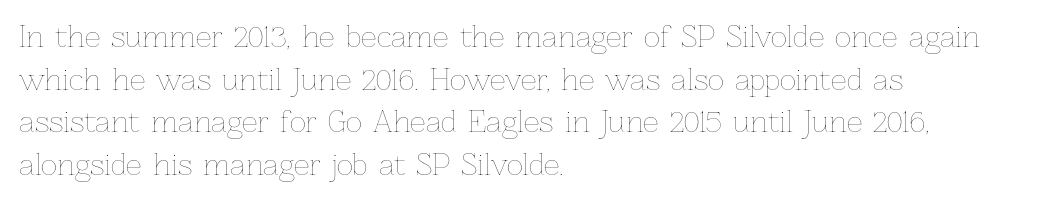
Unlike italic type, these characters show no tilt at all. The passage shown is typed in a proportional face where columns would drift. This rendering leaves character spacing at its baseline value. The setting favours the left margin, as ordinary paragraphs usually do.
